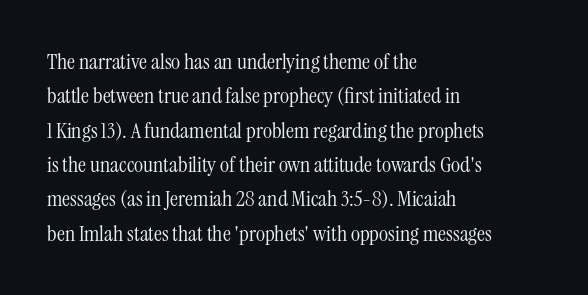
The specimen reads as upright at a glance. Is the stroke heavy? The answer is a plain regular-or-lighter. Clear beneath every line of the passage. Notice how descenders clear the ascenders below comfortably — that's standard leading.
